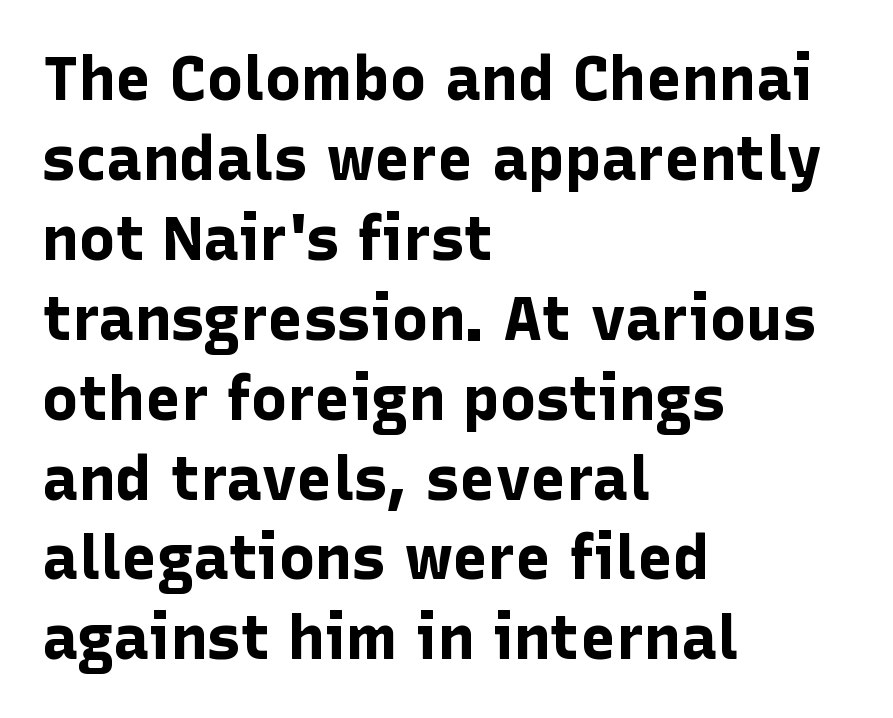
The image shows 61 px bold sans-serif type, upright; set left-aligned, normal line spacing (1.31x), normal letter spacing, not underlined; low stroke contrast and a medium x-height.
